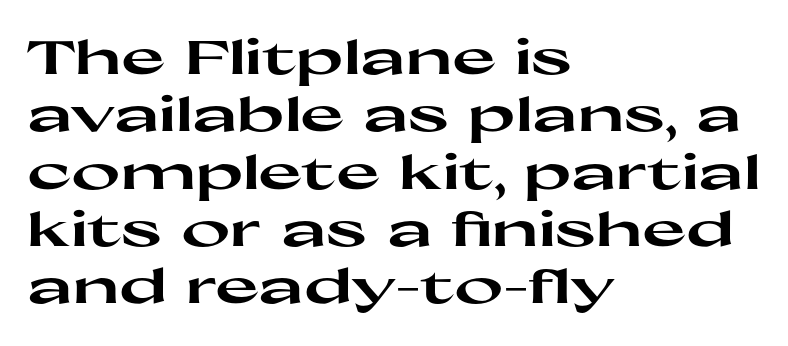
Q: Is the text bold? A: Yes.
Q: Is the text italic (slanted)? A: No, it is upright.
Q: Is the typeface a serif or a sans-serif typeface? A: Sans-serif.
Q: Is the text underlined? A: No.
Q: How is the paragraph aligned? A: Left-aligned.
Q: Is the spacing between letters normal or unusually wide? A: Normal.
Q: Width (condensed, normal, or wide)? A: Wide.
Q: Stroke contrast? A: High.
Q: x-height? A: Medium.
Q: Monospaced? A: No.
